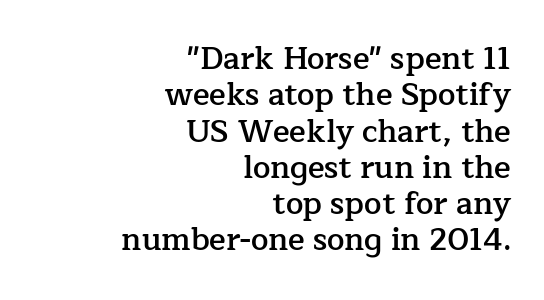
Are there feet on the stems? There are — it's a serif. The passage shown is not underscored anywhere. Posture: upright roman. The horizontal fit of the characters is conventional and even.
